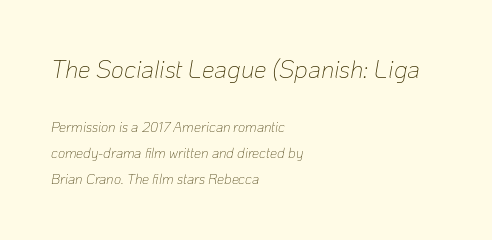
The image shows 25 px text type, italic (leaning right); set left-aligned, line spacing 1.85x, normal letter spacing, not underlined; the first (top) block is 1.79x larger.
